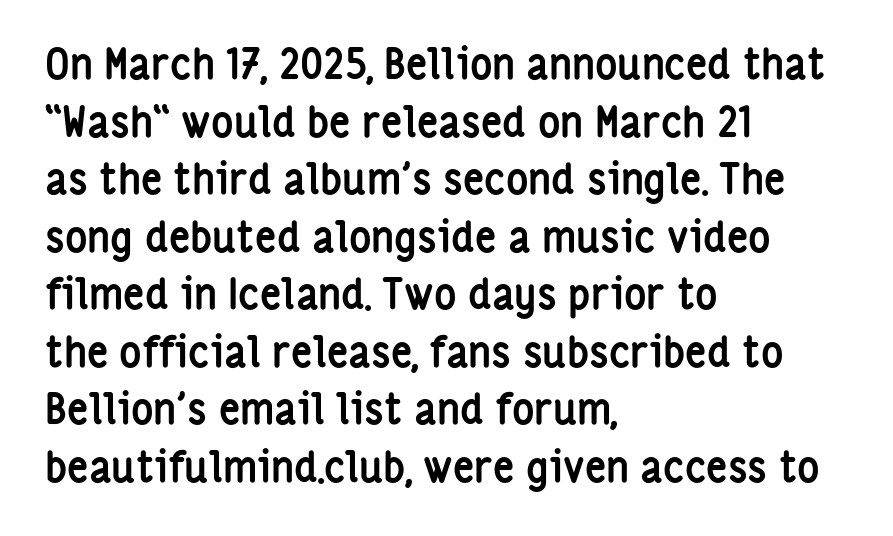
Q: Is the text bold? A: Yes.
Q: Is the text italic (slanted)? A: No, it is upright.
Q: Is the typeface a serif or a sans-serif typeface? A: Sans-serif.
Q: Is the text underlined? A: No.
Q: How is the paragraph aligned? A: Left-aligned.
Q: Is the spacing between letters normal or unusually wide? A: Normal.
Q: Is the spacing between lines tight, normal or loose? A: Normal.
Q: Width (condensed, normal, or wide)? A: Condensed.
Q: Stroke contrast? A: Low.
Q: x-height? A: Medium.
Q: Monospaced? A: No.
